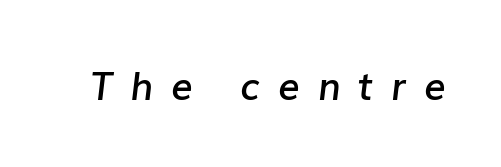
Q: Is the text bold? A: Semi-bold.
Q: Is the text italic (slanted)? A: Yes, it leans right by about 7 degrees.
Q: Is the text underlined? A: No.
Q: Is the spacing between letters normal or unusually wide? A: Unusually wide.
Q: Width (condensed, normal, or wide)? A: Normal.
Q: Stroke contrast? A: Low.
Q: x-height? A: Medium.
Q: Monospaced? A: No.
